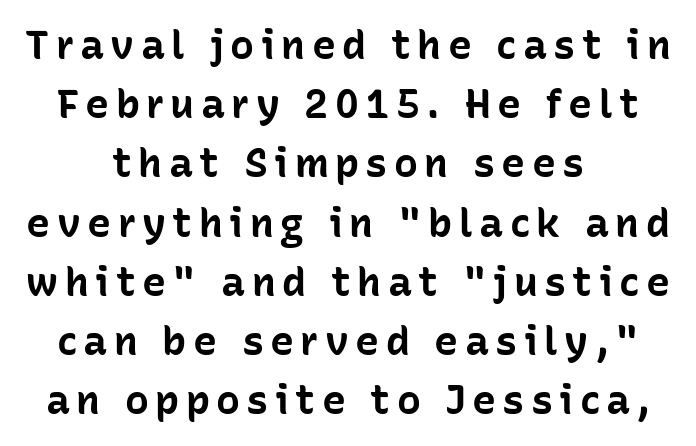
Q: Is the text bold? A: Yes.
Q: Is the text italic (slanted)? A: No, it is upright.
Q: Is the typeface a serif or a sans-serif typeface? A: Sans-serif.
Q: Is the text underlined? A: No.
Q: How is the paragraph aligned? A: Centered.
Q: Is the spacing between lines tight, normal or loose? A: Normal.
Q: Width (condensed, normal, or wide)? A: Normal.
Q: Stroke contrast? A: Low.
Q: x-height? A: Medium.
Q: Monospaced? A: No.
